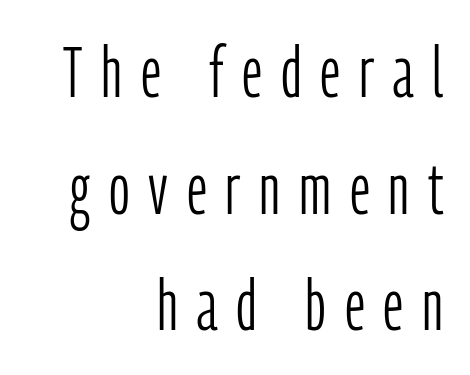
Q: Is the text bold? A: No.
Q: Is the text italic (slanted)? A: No, it is upright.
Q: Is the typeface a serif or a sans-serif typeface? A: Sans-serif.
Q: Is the text underlined? A: No.
Q: How is the paragraph aligned? A: Right-aligned.
Q: Is the spacing between letters normal or unusually wide? A: Unusually wide.
Q: Is the spacing between lines tight, normal or loose? A: Normal.
Q: Width (condensed, normal, or wide)? A: Condensed.
Q: Stroke contrast? A: Low.
Q: x-height? A: Medium.
Q: Monospaced? A: No.
